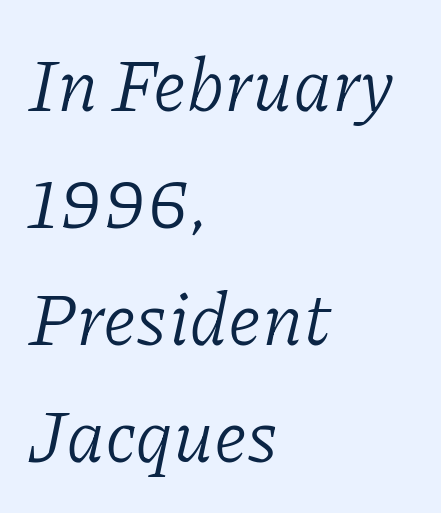
{"serif": "yes", "italic": "yes", "lean": "right", "slant_degrees": 11, "bold": "no", "weight": "light", "width": "normal", "stroke_contrast": "low", "x_height": "medium", "monospaced": "no", "underline": "no", "align": "left", "line_spacing": "normal", "line_spacing_ratio": 1.58, "letter_spacing": "normal", "letter_spacing_em": 0.0, "glyph_px": 74}
